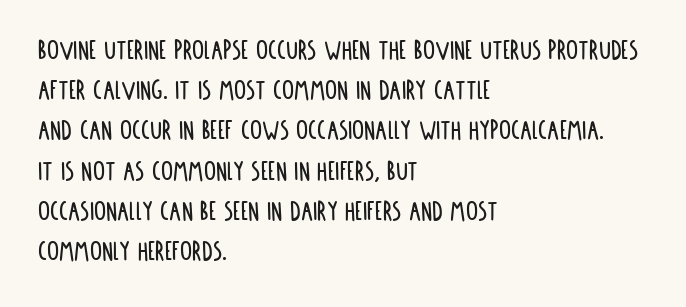
Q: Is the text italic (slanted)? A: No, it is upright.
Q: Is the typeface a serif or a sans-serif typeface? A: Sans-serif.
Q: Is the text underlined? A: No.
Q: How is the paragraph aligned? A: Left-aligned.
Q: Is the spacing between letters normal or unusually wide? A: Normal.
Q: Is the spacing between lines tight, normal or loose? A: Normal.
Q: Width (condensed, normal, or wide)? A: Condensed.
Q: Stroke contrast? A: Low.
Q: x-height? A: Large.
Q: Monospaced? A: No.
